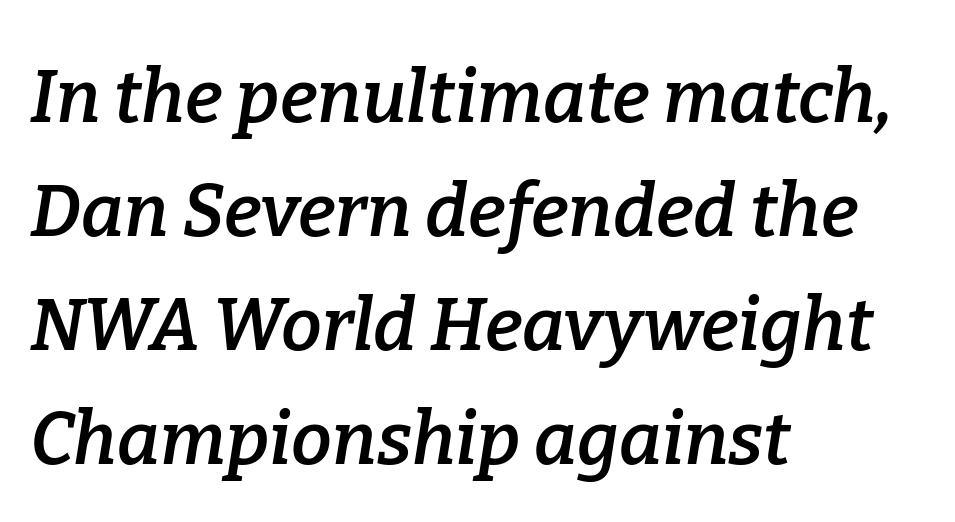
{"serif": "yes", "italic": "yes", "lean": "right", "slant_degrees": 9, "bold": "semi", "weight": "semibold", "width": "normal", "stroke_contrast": "low", "x_height": "medium", "monospaced": "no", "underline": "no", "align": "left", "line_spacing": "normal", "line_spacing_ratio": 1.56, "letter_spacing": "normal", "letter_spacing_em": 0.0, "glyph_px": 73}
